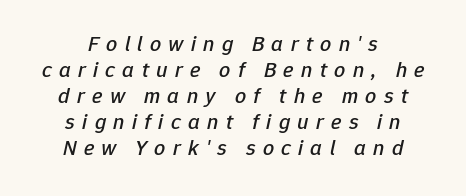
No word sits above an underline. The horizontal fit of the characters is loose and conspicuously gappy. The rendering applies a slant to the glyphs.
